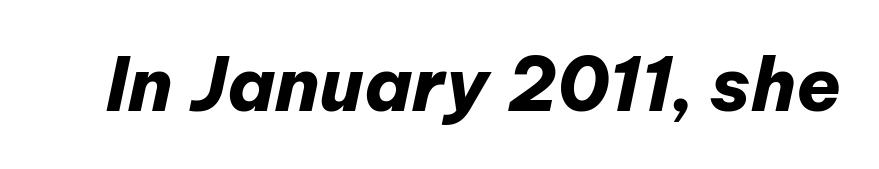
Bare-footed words on every line. Short note: letters normally spaced. If you drew a line through each stem, it would be angled. Character widths vary here, with narrow letters taking less room than wide ones.
